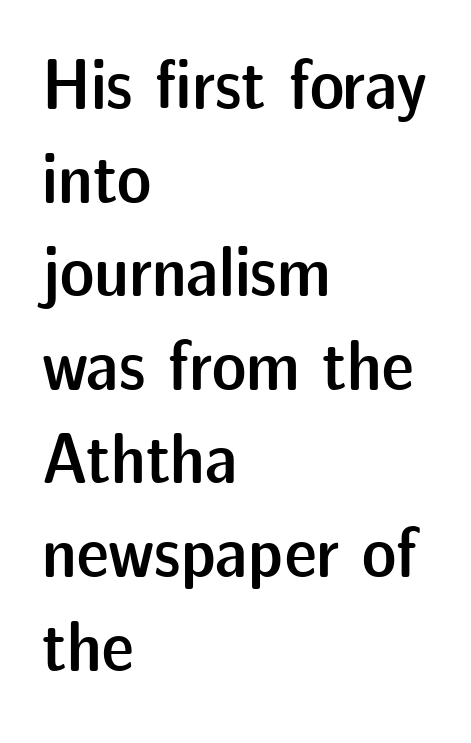
Q: Is the text bold? A: Semi-bold.
Q: Is the text italic (slanted)? A: No, it is upright.
Q: Is the typeface a serif or a sans-serif typeface? A: Sans-serif.
Q: Is the text underlined? A: No.
Q: How is the paragraph aligned? A: Left-aligned.
Q: Is the spacing between letters normal or unusually wide? A: Normal.
Q: Is the spacing between lines tight, normal or loose? A: Normal.
Q: Width (condensed, normal, or wide)? A: Normal.
Q: Stroke contrast? A: Low.
Q: x-height? A: Medium.
Q: Monospaced? A: No.
